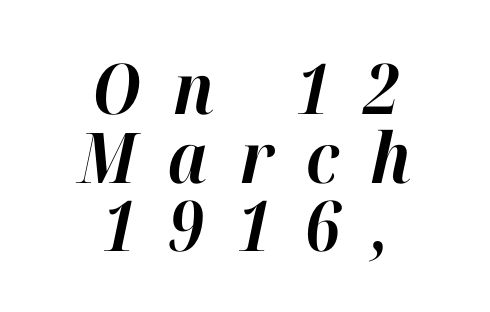
{"italic": "yes", "lean": "right", "slant_degrees": 12, "bold": "yes", "weight": "bold", "width": "normal", "stroke_contrast": "high", "x_height": "medium", "monospaced": "no", "underline": "no", "align": "center", "line_spacing": "tight", "line_spacing_ratio": 0.98, "letter_spacing": "wide", "letter_spacing_em": 0.46, "glyph_px": 70}
